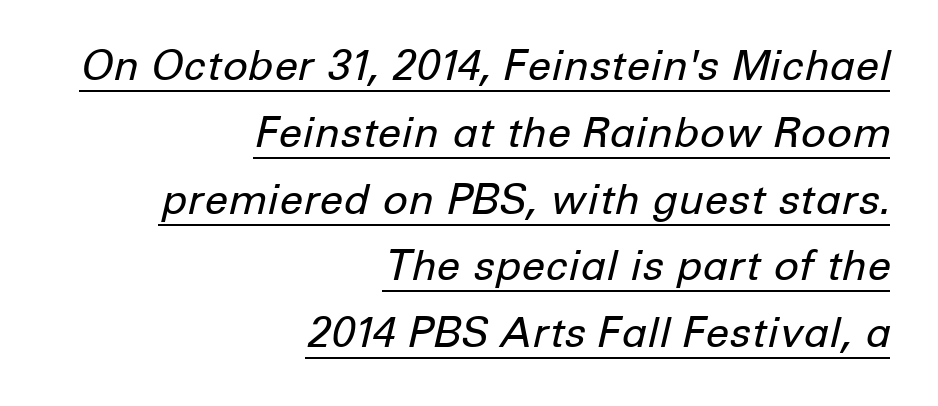
{"italic": "yes", "lean": "right", "slant_degrees": 12, "bold": "no", "weight": "regular", "width": "normal", "stroke_contrast": "low", "x_height": "medium", "monospaced": "no", "underline": "yes", "align": "right", "line_spacing": "normal", "line_spacing_ratio": 1.59, "letter_spacing": "normal", "letter_spacing_em": 0.0, "glyph_px": 42}
